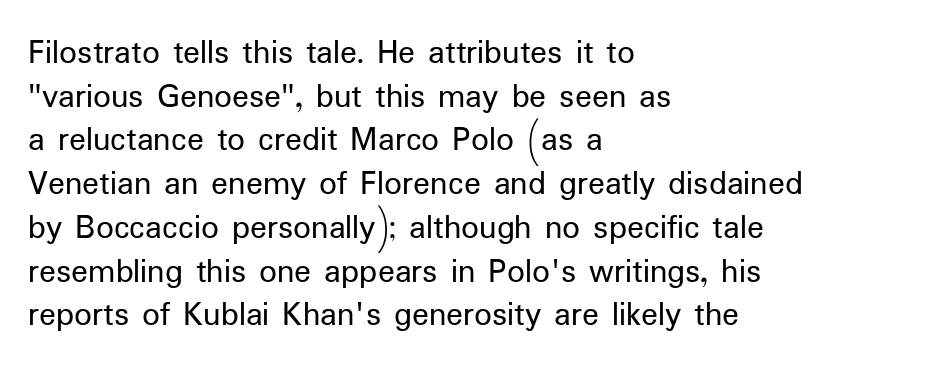
Q: Is the text bold? A: No.
Q: Is the text italic (slanted)? A: No, it is upright.
Q: Is the typeface a serif or a sans-serif typeface? A: Sans-serif.
Q: Is the text underlined? A: No.
Q: How is the paragraph aligned? A: Left-aligned.
Q: Is the spacing between letters normal or unusually wide? A: Normal.
Q: Is the spacing between lines tight, normal or loose? A: Normal.
Q: Width (condensed, normal, or wide)? A: Normal.
Q: Stroke contrast? A: Low.
Q: x-height? A: Medium.
Q: Monospaced? A: No.
